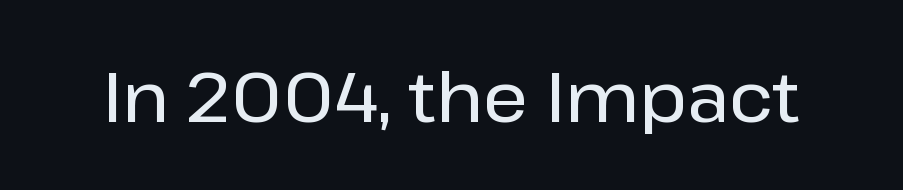
{"serif": "no", "italic": "no", "width": "normal", "stroke_contrast": "low", "x_height": "medium", "monospaced": "no", "underline": "no", "letter_spacing": "normal", "letter_spacing_em": 0.0, "glyph_px": 70}
